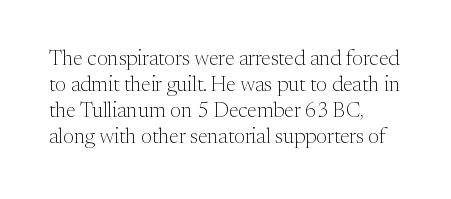
{"italic": "no", "bold": "no", "underline": "no", "align": "left", "line_spacing_ratio": 1.24, "letter_spacing": "normal", "letter_spacing_em": 0.0, "glyph_px": 21}
